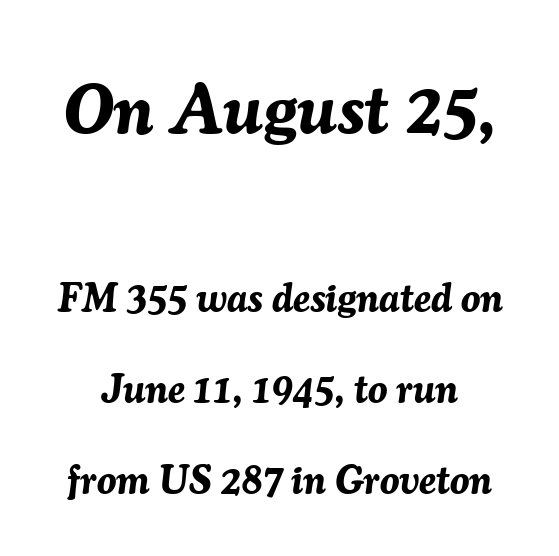
Descenders are the only things crossing below the line. Bigger letters appear in the top chunk; the bottom chunk is reduced. The sample has been set heavy, in full bold. The rendering uses natural spacing where letterforms have individual widths. No extra tracking has been applied to these lines.
